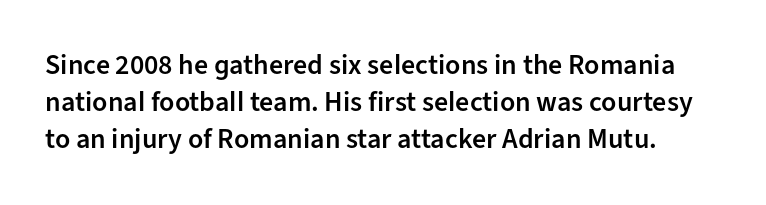
{"serif": "no", "italic": "no", "bold": "semi", "weight": "semibold", "width": "normal", "stroke_contrast": "low", "x_height": "medium", "monospaced": "no", "underline": "no", "line_spacing": "normal", "line_spacing_ratio": 1.32, "letter_spacing": "normal", "letter_spacing_em": 0.0, "glyph_px": 28}
